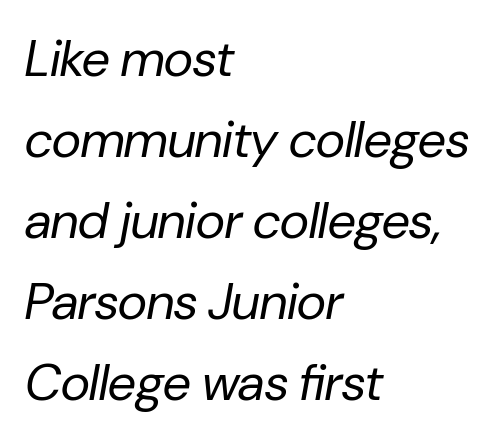
The image shows 51 px regular-weight type, italic (leaning right); set left-aligned, normal line spacing (1.59x), normal letter spacing, not underlined; low stroke contrast and a medium x-height.
